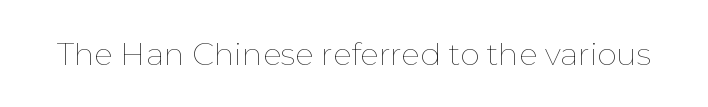
The image shows 31 px thin type, upright; set normal letter spacing, not underlined; low stroke contrast and a medium x-height.
